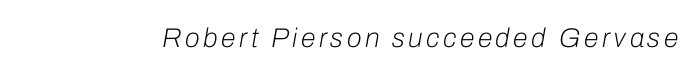
Quick note: underline off. The font sits on the lighter half of the weight spectrum, regular included. You can tell it's italic because the verticals aren't actually vertical.
